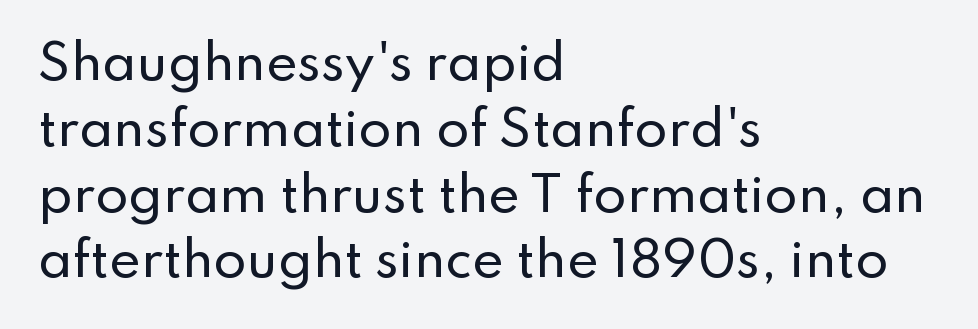
Q: Is the text italic (slanted)? A: No, it is upright.
Q: Is the typeface a serif or a sans-serif typeface? A: Sans-serif.
Q: Is the text underlined? A: No.
Q: How is the paragraph aligned? A: Left-aligned.
Q: Is the spacing between letters normal or unusually wide? A: Normal.
Q: Is the spacing between lines tight, normal or loose? A: Normal.
Q: Width (condensed, normal, or wide)? A: Normal.
Q: Stroke contrast? A: Low.
Q: x-height? A: Small.
Q: Monospaced? A: No.
